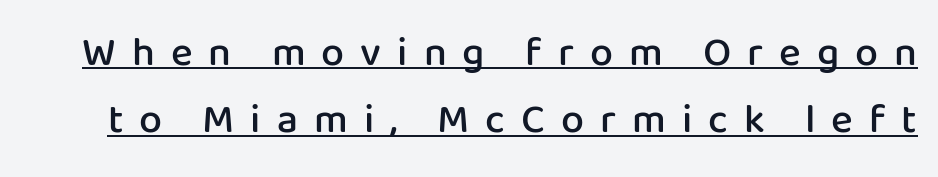
Q: Is the text bold? A: Semi-bold.
Q: Is the text italic (slanted)? A: No, it is upright.
Q: Is the typeface a serif or a sans-serif typeface? A: Sans-serif.
Q: Is the text underlined? A: Yes.
Q: Is the spacing between letters normal or unusually wide? A: Unusually wide.
Q: Is the spacing between lines tight, normal or loose? A: Normal.
Q: Width (condensed, normal, or wide)? A: Normal.
Q: Stroke contrast? A: Low.
Q: x-height? A: Medium.
Q: Monospaced? A: No.
